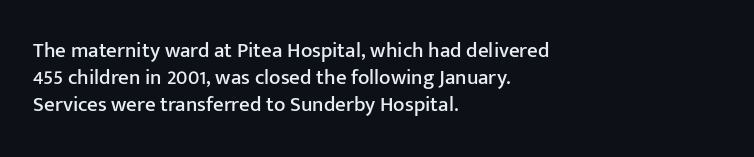
{"italic": "no", "underline": "no", "align": "left", "line_spacing": "normal", "line_spacing_ratio": 1.29, "letter_spacing": "normal", "letter_spacing_em": 0.0, "glyph_px": 21}
